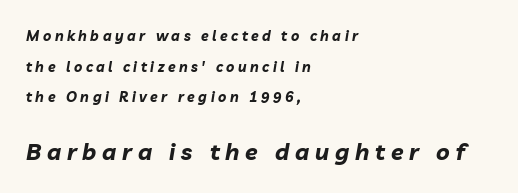
{"italic": "yes", "lean": "right", "slant_degrees": 10, "bold": "yes", "underline": "no", "align": "left", "line_spacing": "loose", "line_spacing_ratio": 2.19, "letter_spacing": "wide", "letter_spacing_em": 0.25, "larger_block": "second", "size_ratio": 1.64, "glyph_px": 23}
